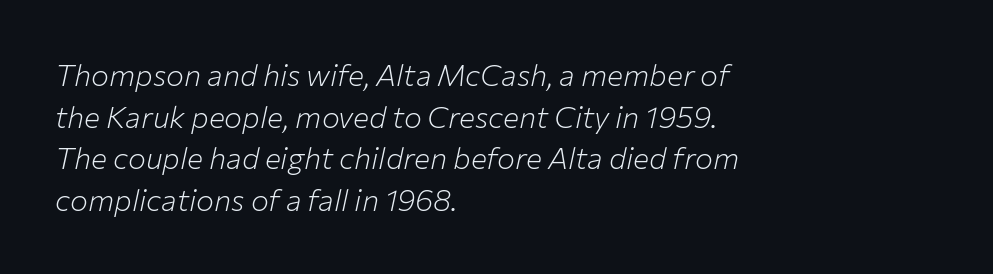
{"italic": "yes", "lean": "right", "slant_degrees": 12, "bold": "no", "weight": "light", "width": "normal", "stroke_contrast": "low", "x_height": "medium", "monospaced": "no", "underline": "no", "align": "left", "line_spacing": "normal", "line_spacing_ratio": 1.39, "letter_spacing": "normal", "letter_spacing_em": 0.0, "glyph_px": 30}
